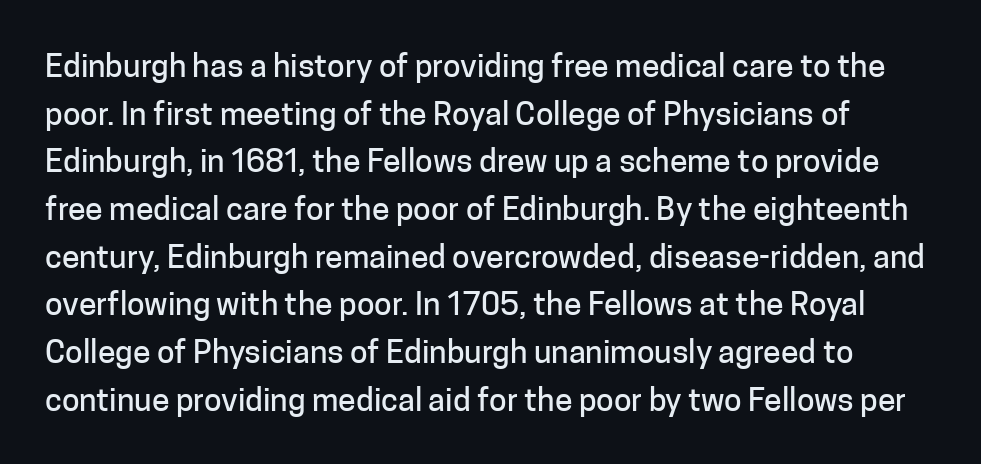
The image shows 32 px sans-serif type, upright; set normal line spacing (1.49x), normal letter spacing, not underlined; low stroke contrast and a medium x-height.
